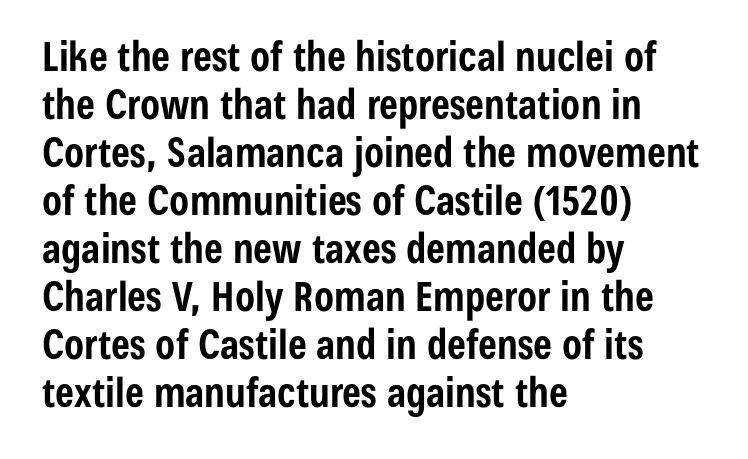
Check where the strokes stop: nothing finishes them off — pure sans. No extra tracking has been applied to these lines. The type sits square on the baseline with zero lean. Honestly, there is no underline to notice here at all.
